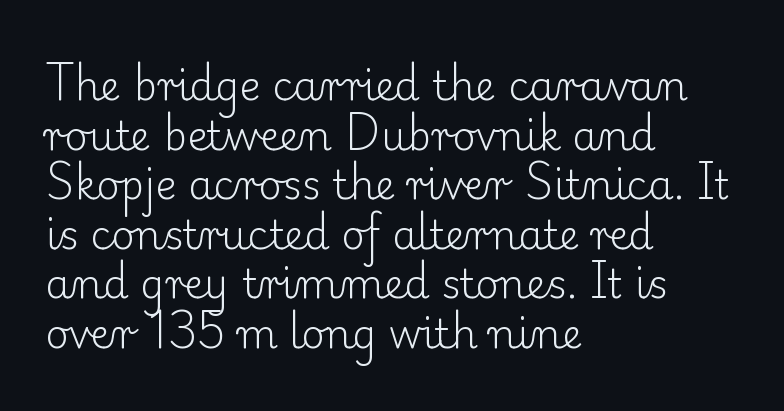
The image shows 40 px light type, upright; set left-aligned, line spacing 1.24x, normal letter spacing, not underlined; low stroke contrast and a small x-height.
